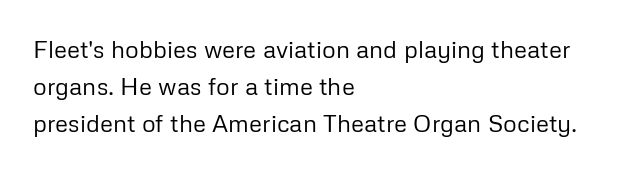
The image shows 24 px text type, upright; set left-aligned, normal line spacing (1.55x), normal letter spacing, not underlined.
